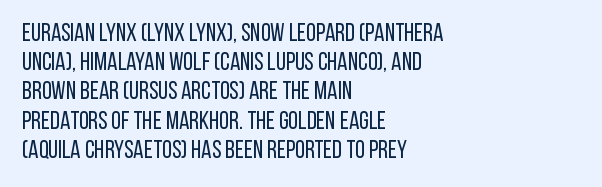
The image shows 25 px text type, upright; set left-aligned, line spacing 1.17x, normal letter spacing, not underlined.
